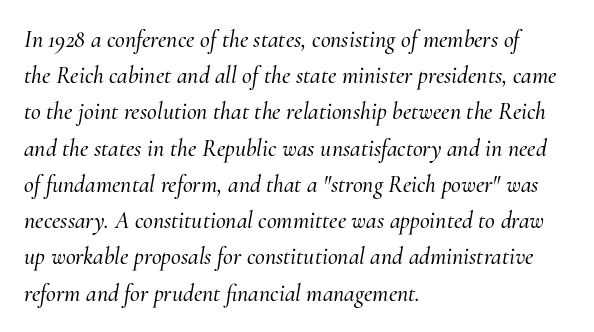
{"italic": "yes", "lean": "right", "slant_degrees": 10, "underline": "no", "align": "left", "line_spacing": "normal", "line_spacing_ratio": 1.51, "letter_spacing": "normal", "letter_spacing_em": 0.0, "glyph_px": 24}
